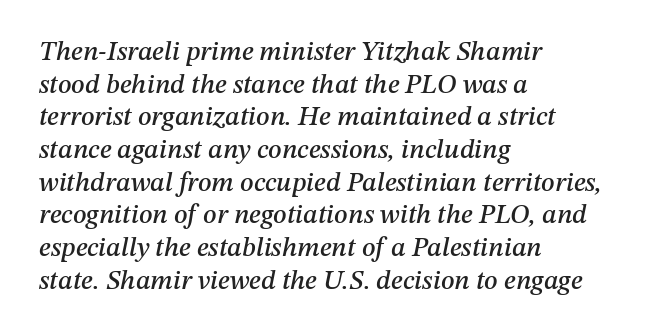
{"italic": "yes", "lean": "right", "slant_degrees": 12, "underline": "no", "align": "left", "line_spacing_ratio": 1.21, "letter_spacing": "normal", "letter_spacing_em": 0.0, "glyph_px": 27}
